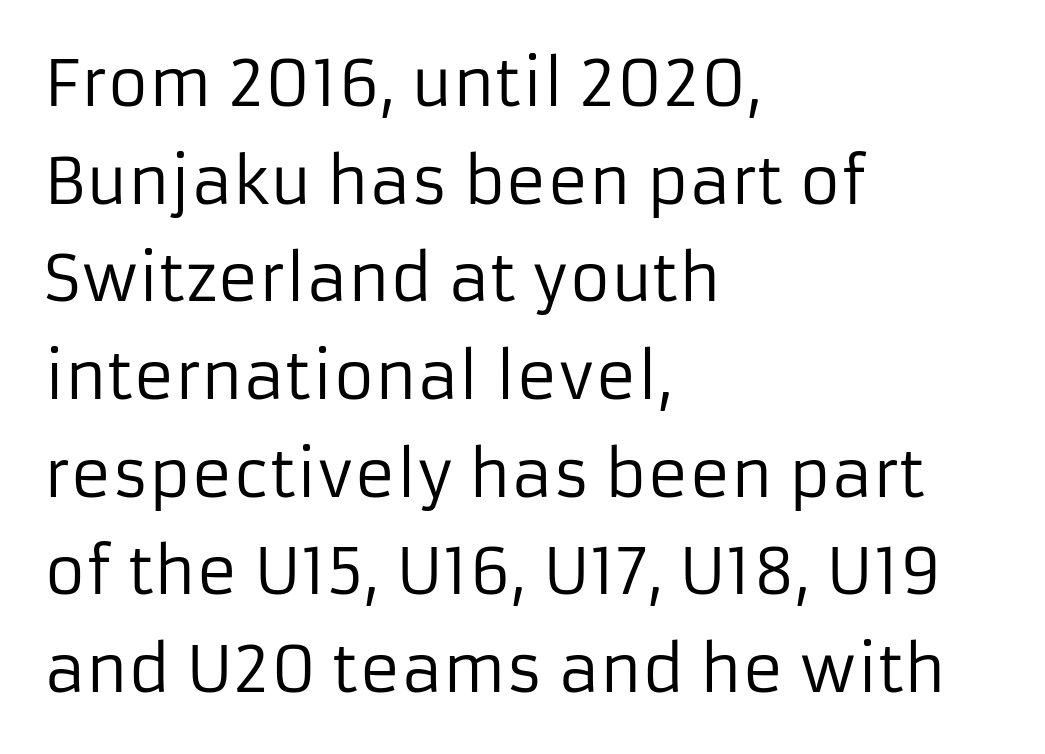
Q: Is the text bold? A: No.
Q: Is the text italic (slanted)? A: No, it is upright.
Q: Is the typeface a serif or a sans-serif typeface? A: Sans-serif.
Q: Is the text underlined? A: No.
Q: How is the paragraph aligned? A: Left-aligned.
Q: Is the spacing between letters normal or unusually wide? A: Normal.
Q: Is the spacing between lines tight, normal or loose? A: Normal.
Q: Width (condensed, normal, or wide)? A: Normal.
Q: Stroke contrast? A: Low.
Q: x-height? A: Medium.
Q: Monospaced? A: No.
